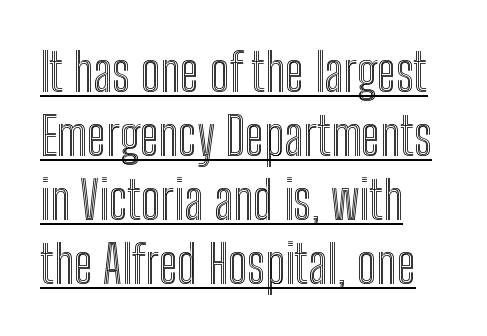
Look at the tracking — it's just the regular setting, nothing added. The lettering is marked with a stroke running underneath it. The passage shown is typed in a proportional face where columns would drift. Where is the straight margin? On the left.
